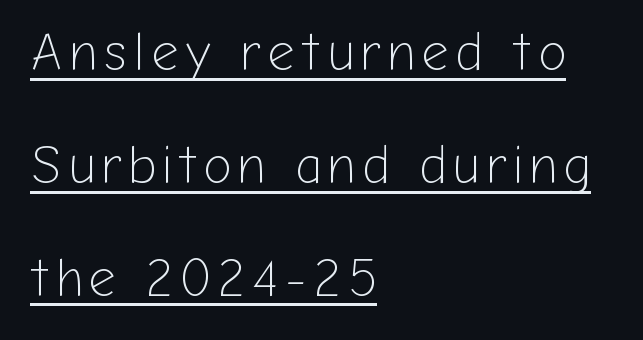
Q: Is the text bold? A: No.
Q: Is the text italic (slanted)? A: No, it is upright.
Q: Is the typeface a serif or a sans-serif typeface? A: Sans-serif.
Q: Is the text underlined? A: Yes.
Q: How is the paragraph aligned? A: Left-aligned.
Q: Is the spacing between lines tight, normal or loose? A: Loose.
Q: Width (condensed, normal, or wide)? A: Normal.
Q: Stroke contrast? A: Low.
Q: x-height? A: Medium.
Q: Monospaced? A: No.
